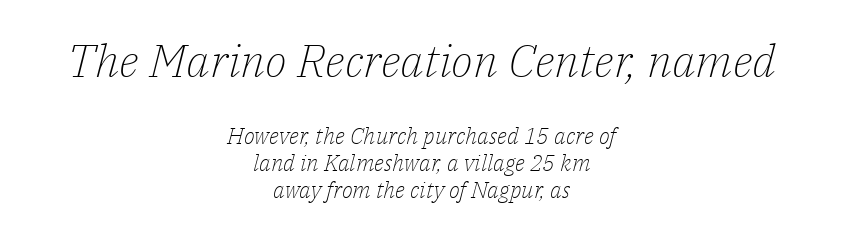
Q: Is the text bold? A: No.
Q: Is the text italic (slanted)? A: Yes, it leans right by about 14 degrees.
Q: Is the typeface a serif or a sans-serif typeface? A: Serif.
Q: Is the text underlined? A: No.
Q: How is the paragraph aligned? A: Centered.
Q: Is the spacing between letters normal or unusually wide? A: Normal.
Q: Which block of text is set in a larger size, the first (top) or the second (bottom)? A: The first (top) one.
Q: Width (condensed, normal, or wide)? A: Normal.
Q: Stroke contrast? A: Low.
Q: x-height? A: Medium.
Q: Monospaced? A: No.
